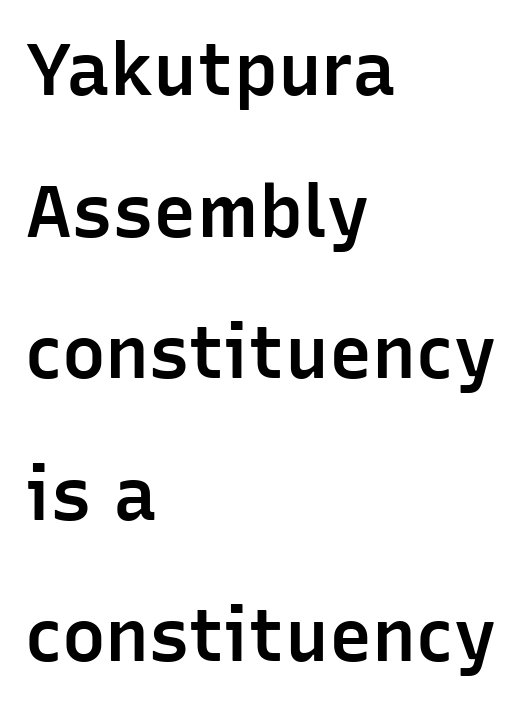
{"serif": "no", "italic": "no", "bold": "semi", "weight": "semibold", "width": "normal", "stroke_contrast": "low", "x_height": "medium", "monospaced": "no", "underline": "no", "align": "left", "line_spacing": "loose", "line_spacing_ratio": 1.94, "letter_spacing": "normal", "letter_spacing_em": 0.0, "glyph_px": 73}
